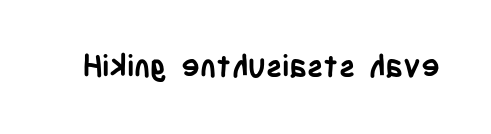
The image shows 31 px semibold, condensed sans-serif type, upright; set normal letter spacing, not underlined; low stroke contrast and a large x-height.
